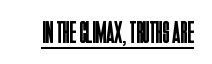
Q: Is the text bold? A: No.
Q: Is the text italic (slanted)? A: No, it is upright.
Q: Is the typeface a serif or a sans-serif typeface? A: Sans-serif.
Q: Is the text underlined? A: Yes.
Q: Is the spacing between letters normal or unusually wide? A: Normal.
Q: Width (condensed, normal, or wide)? A: Condensed.
Q: Stroke contrast? A: Low.
Q: x-height? A: Large.
Q: Monospaced? A: No.
